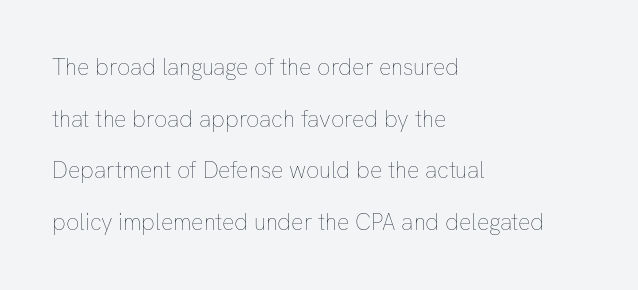
The image shows 23 px text type, upright; set left-aligned, loose line spacing (2.25x), normal letter spacing, not underlined.
